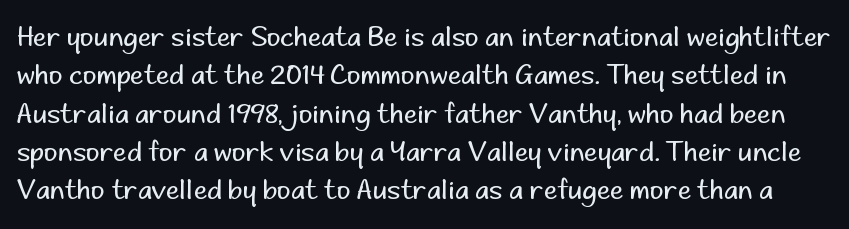
Q: Is the text bold? A: No.
Q: Is the text italic (slanted)? A: No, it is upright.
Q: Is the text underlined? A: No.
Q: Is the spacing between letters normal or unusually wide? A: Normal.
Q: Is the spacing between lines tight, normal or loose? A: Normal.
